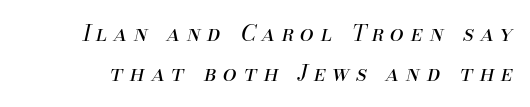
Q: Is the text bold? A: No.
Q: Is the text italic (slanted)? A: Yes, it leans right by about 13 degrees.
Q: Is the text underlined? A: No.
Q: Is the spacing between letters normal or unusually wide? A: Unusually wide.
